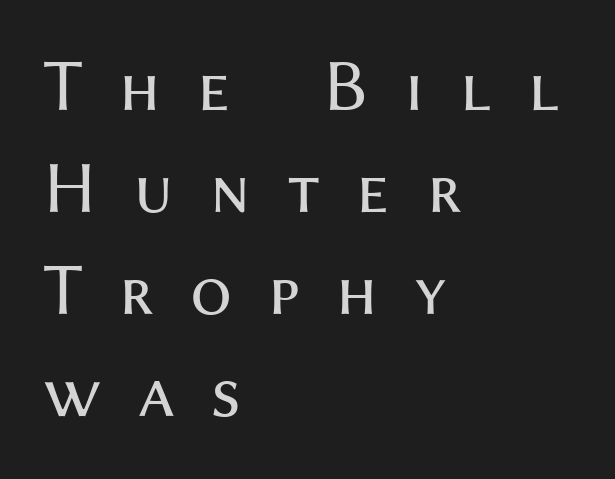
The image shows 74 px regular-weight sans-serif type, upright; set left-aligned, normal line spacing (1.38x), unusually wide letter spacing (+0.49 em), not underlined; medium stroke contrast and a medium x-height.
